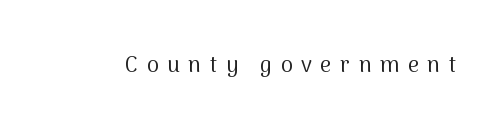
Tracking value appears strongly positive — letters spread wide. The specimen reads as upright at a glance. On a weight scale, this lands at 450 or below. Decoration check: the copy has no underline.
